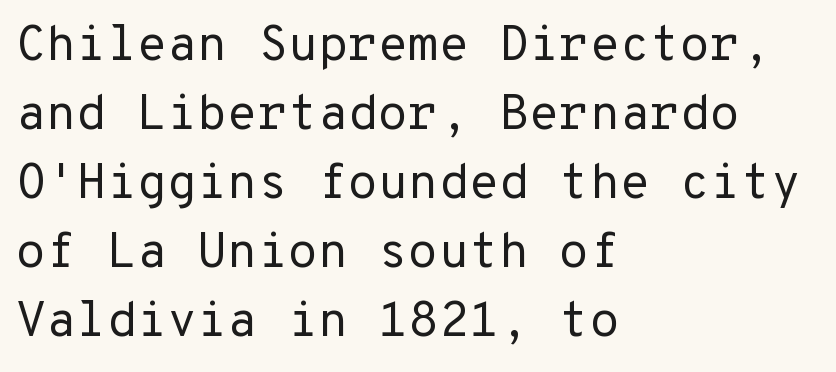
{"serif": "no", "italic": "no", "bold": "no", "weight": "regular", "width": "normal", "stroke_contrast": "low", "x_height": "medium", "underline": "no", "align": "left", "line_spacing": "normal", "line_spacing_ratio": 1.41, "letter_spacing": "normal", "letter_spacing_em": 0.0, "glyph_px": 49}
